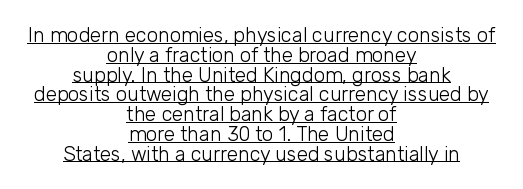
The image shows 20 px text type, upright; set centered, tight line spacing (0.99x), normal letter spacing, underlined.
